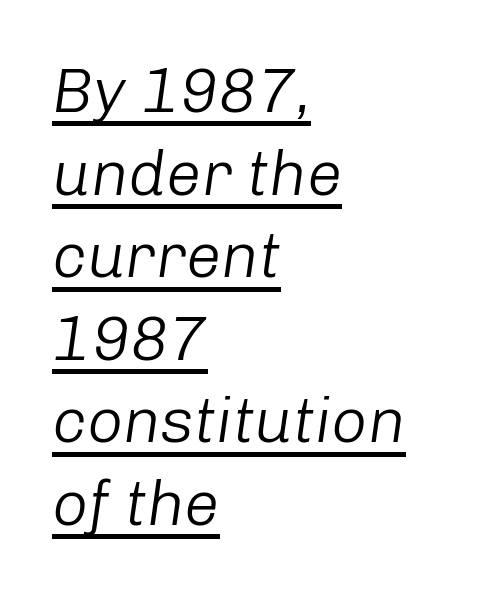
The image shows 63 px light type, italic (leaning right); set left-aligned, normal line spacing (1.31x), normal letter spacing, underlined; low stroke contrast and a medium x-height.
